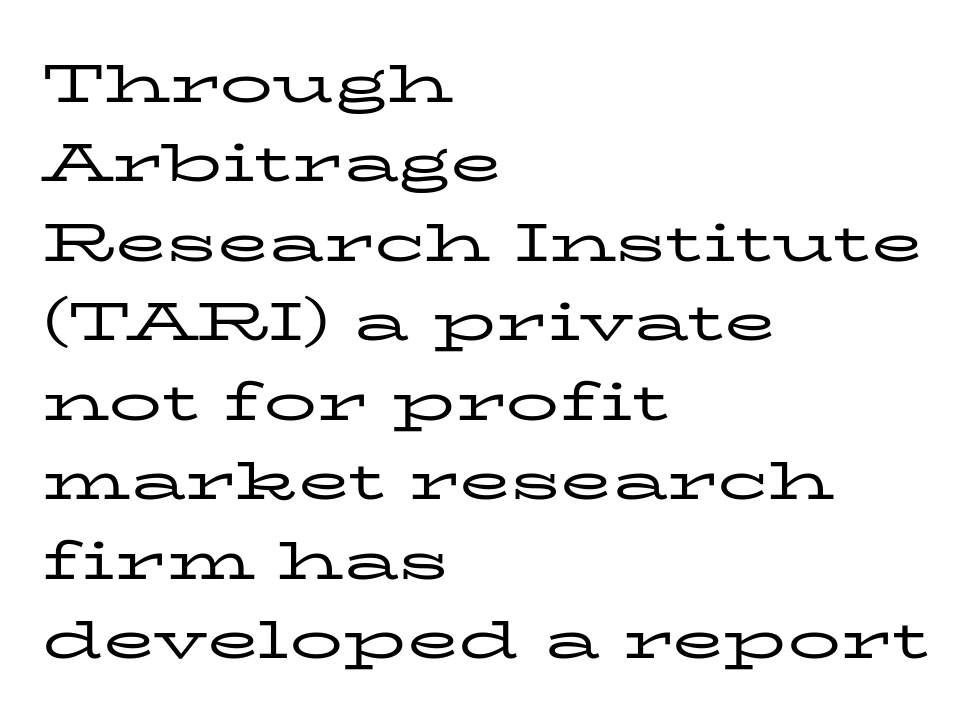
Q: Is the text bold? A: No.
Q: Is the text italic (slanted)? A: No, it is upright.
Q: Is the typeface a serif or a sans-serif typeface? A: Serif.
Q: Is the text underlined? A: No.
Q: How is the paragraph aligned? A: Left-aligned.
Q: Is the spacing between letters normal or unusually wide? A: Normal.
Q: Is the spacing between lines tight, normal or loose? A: Normal.
Q: Width (condensed, normal, or wide)? A: Wide.
Q: Stroke contrast? A: Low.
Q: x-height? A: Medium.
Q: Monospaced? A: No.
